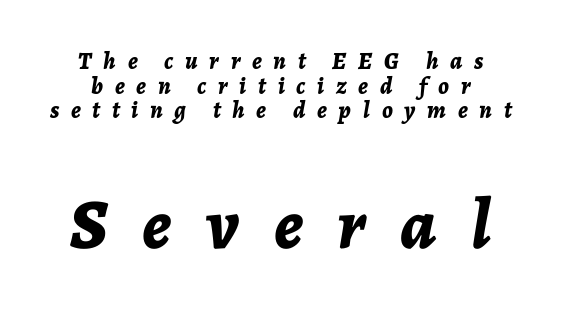
The tracking jumps out immediately: characters are airy and widely separated. Very little white space separates one row of letters from the next. These two chunks differ in scale, with the bottom chunk taking the larger measure. Character widths vary here, with narrow letters taking less room than wide ones. Typesetter's note: full bold, strokes at maximum text heaviness.
